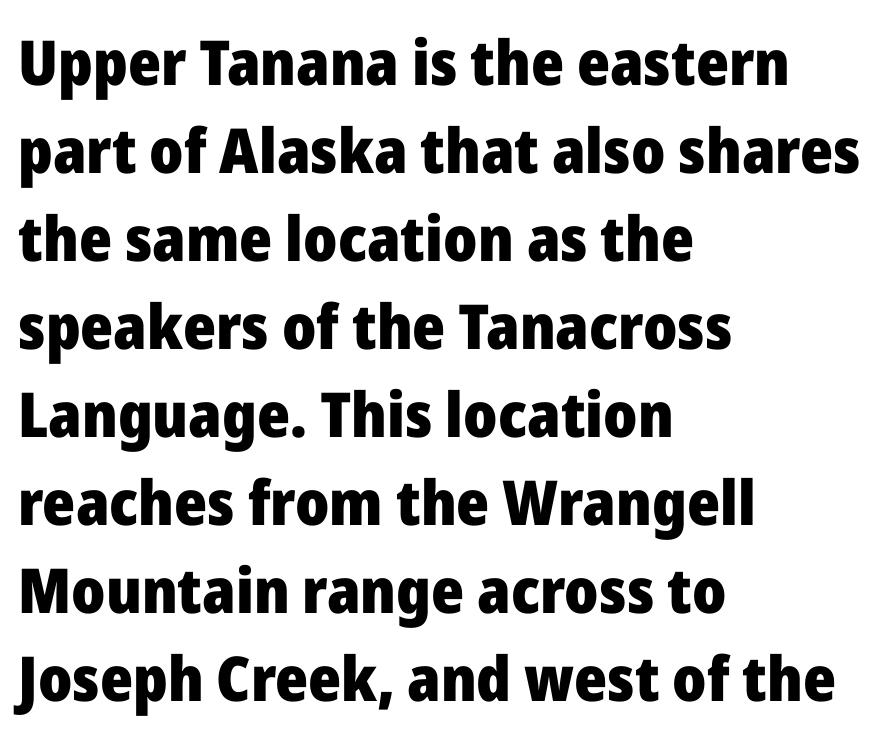
Q: Is the text bold? A: Yes.
Q: Is the text italic (slanted)? A: No, it is upright.
Q: Is the typeface a serif or a sans-serif typeface? A: Sans-serif.
Q: Is the text underlined? A: No.
Q: How is the paragraph aligned? A: Left-aligned.
Q: Is the spacing between letters normal or unusually wide? A: Normal.
Q: Is the spacing between lines tight, normal or loose? A: Normal.
Q: Width (condensed, normal, or wide)? A: Normal.
Q: Stroke contrast? A: Low.
Q: x-height? A: Medium.
Q: Monospaced? A: No.
